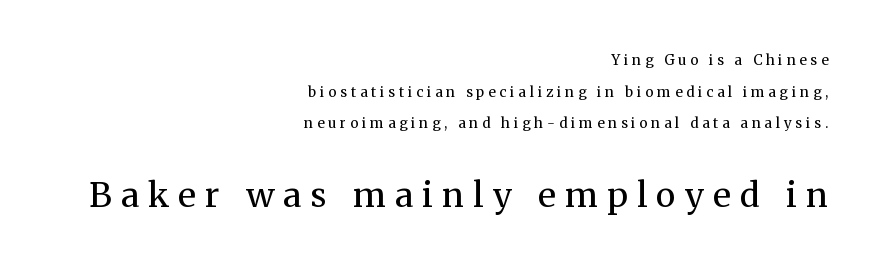
Anything drawn beneath the words? Only blank space. The following chunk of copy outweighs the initial chunk in type size. This is not heavy type; no bold has been used. This is the regular roman posture of the typeface. Horizontal alignment here is rightward, an uncommon choice for prose. I'd call this a serif setting — the letters wear small feet.
